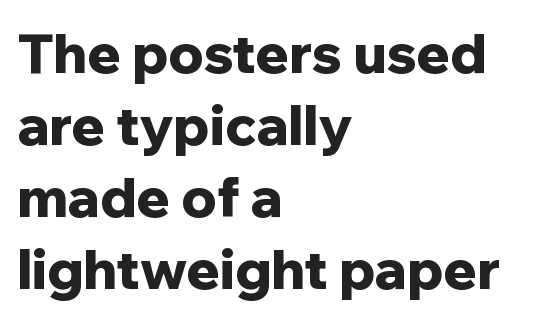
{"serif": "no", "italic": "no", "bold": "yes", "weight": "bold", "width": "normal", "stroke_contrast": "low", "x_height": "medium", "monospaced": "no", "underline": "no", "align": "left", "line_spacing": "normal", "line_spacing_ratio": 1.31, "letter_spacing": "normal", "letter_spacing_em": 0.0, "glyph_px": 55}
